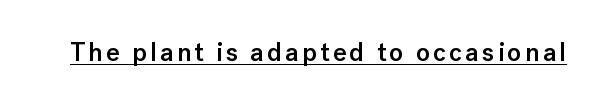
Q: Is the text bold? A: Semi-bold.
Q: Is the text italic (slanted)? A: No, it is upright.
Q: Is the text underlined? A: Yes.
